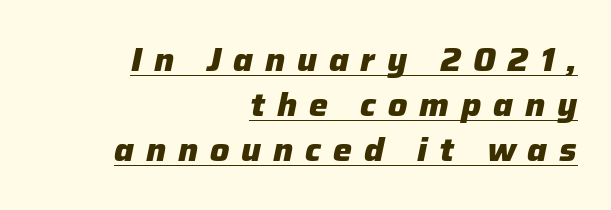
The face used here appears with an underline applied. Teacher's note: observe the even right margin — that is flush-right alignment. Weight check: bold — yes, fully. The passage shown stacks its lines at a standard gap.
